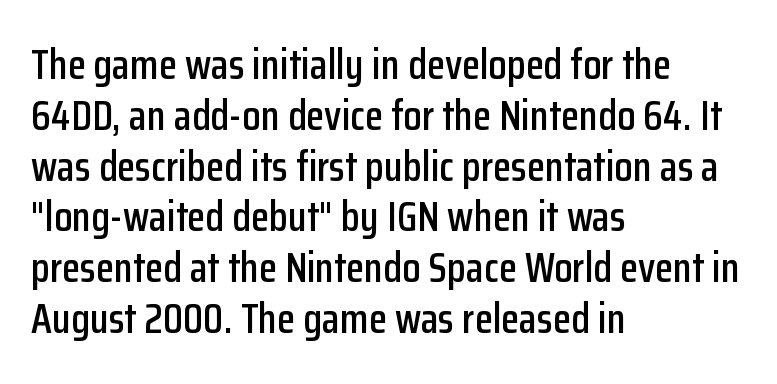
Q: Is the text italic (slanted)? A: No, it is upright.
Q: Is the typeface a serif or a sans-serif typeface? A: Sans-serif.
Q: Is the text underlined? A: No.
Q: How is the paragraph aligned? A: Left-aligned.
Q: Is the spacing between letters normal or unusually wide? A: Normal.
Q: Width (condensed, normal, or wide)? A: Condensed.
Q: Stroke contrast? A: Low.
Q: x-height? A: Medium.
Q: Monospaced? A: No.
